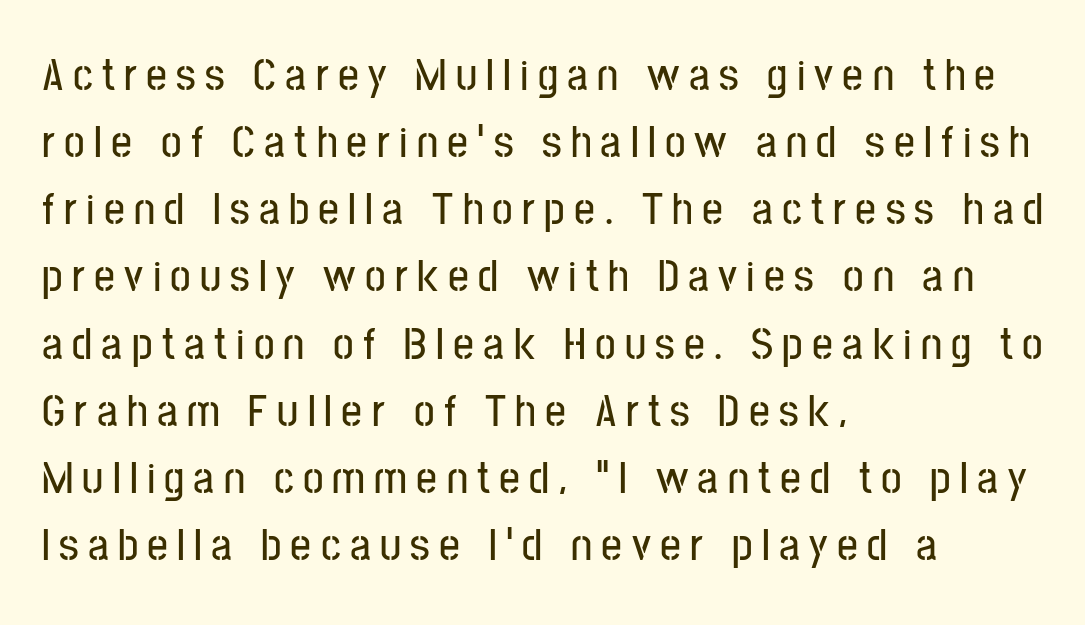
The image shows 46 px condensed sans-serif type, upright; set left-aligned, normal line spacing (1.46x), unusually wide letter spacing (+0.2 em), not underlined; low stroke contrast and a medium x-height.
